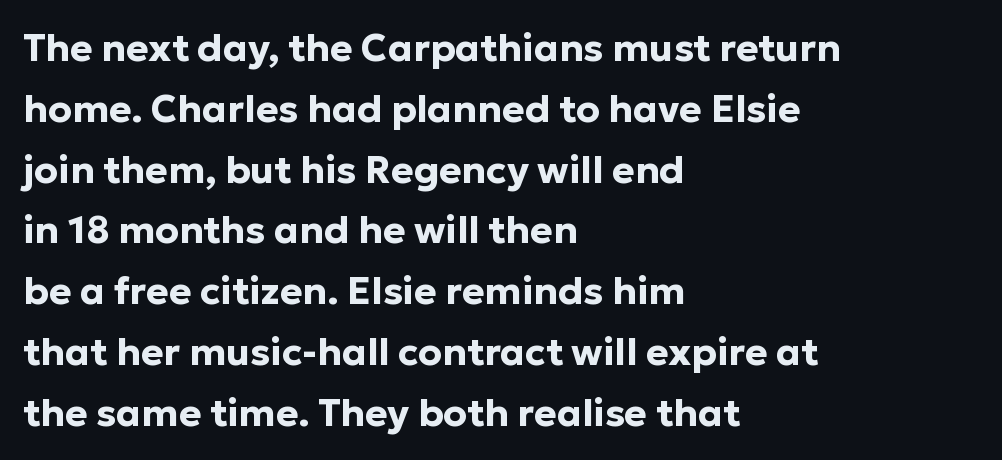
The string is rendered with underlining switched off. These lines are rendered in a variable-pitch font. Reading down the block, your eye returns to a fixed left position each line. In terms of letterspacing, this is plain default setting.
